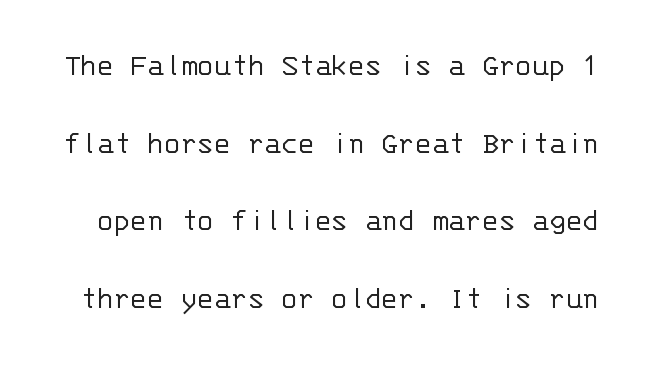
The image shows 34 px light sans-serif type, upright, monospaced; set loose line spacing (2.28x), normal letter spacing, not underlined; low stroke contrast and a large x-height.
